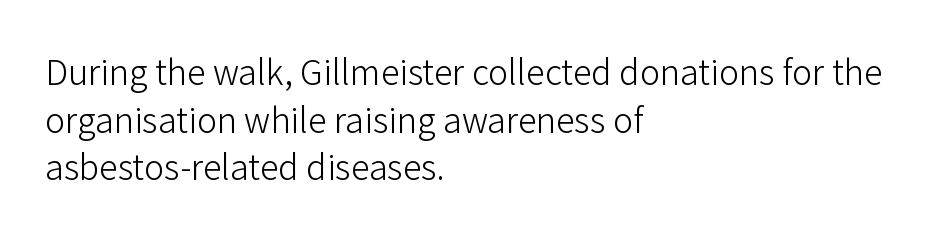
This sample uses plain, unmodified letter spacing. Regular leading. The lettering stays uniformly vertical, giving the passage a roman look. Is this a heavy cut? Hardly; it is regular or lighter. Each line starts at the same left margin while the right side varies.
